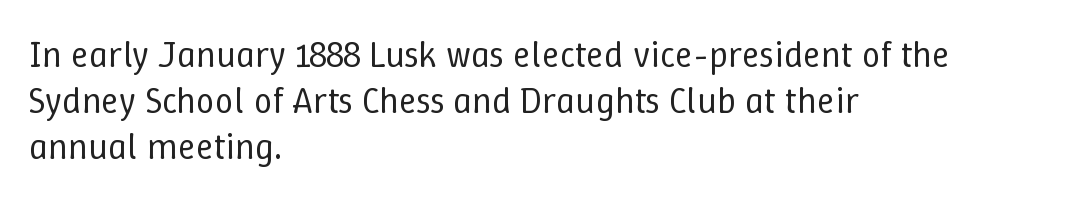
The strip under each line holds only bare page. The setting favours the left margin, as ordinary paragraphs usually do. Proportional: the letters do not fall into vertical columns. The rendering keeps characters at their native spacing. Every character sits straight up, as roman type does. This reads as an unemphasized weight, regular at the heaviest.
